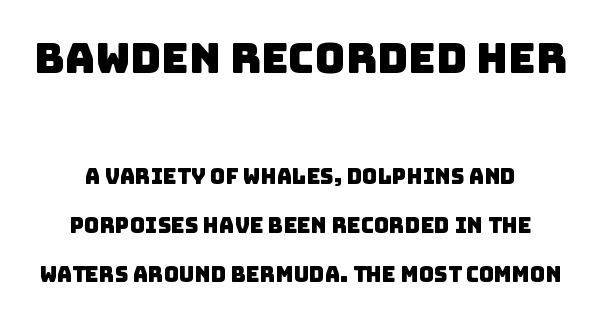
Rule under the text: the space is simply empty. Successive baselines arrive slowly, with a big drop between each. Varying glyph widths throughout — classic text-font behaviour. Does the bottom block carry the larger type? No, the top block does.
